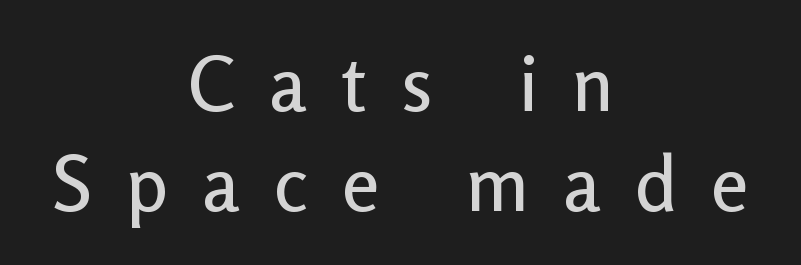
The rendering inserts visible extra space after every character. The area under the type is left untouched. Reading down the block, each line starts at a different indent, mirrored at its end. Successive baselines arrive at the customary interval. Italic? Not at all — the glyphs are vertical. Here the designer chose a conventional face with non-uniform glyph widths.
